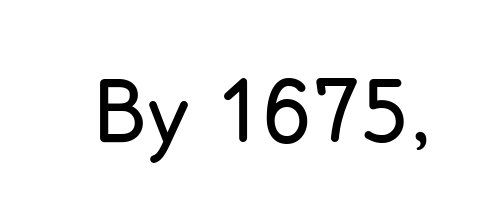
Q: Is the text italic (slanted)? A: No, it is upright.
Q: Is the typeface a serif or a sans-serif typeface? A: Sans-serif.
Q: Is the text underlined? A: No.
Q: Is the spacing between letters normal or unusually wide? A: Normal.
Q: Width (condensed, normal, or wide)? A: Normal.
Q: Stroke contrast? A: Low.
Q: x-height? A: Small.
Q: Monospaced? A: No.
